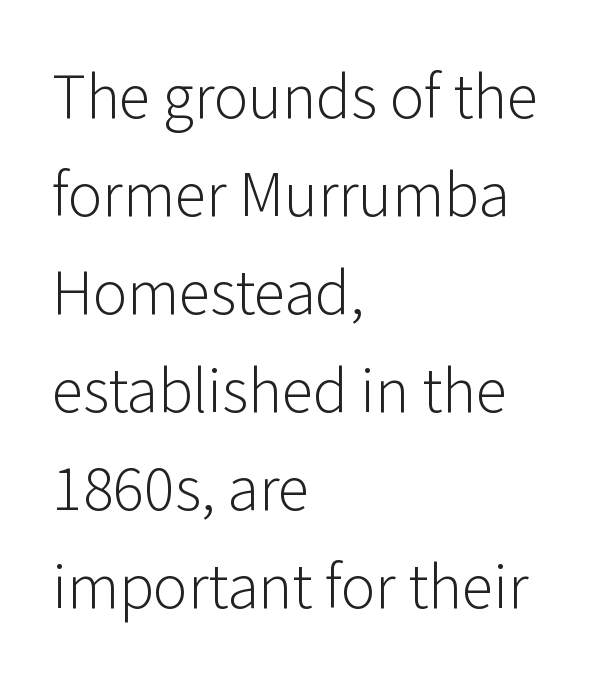
The image shows 64 px light sans-serif type, upright; set left-aligned, normal line spacing (1.53x), normal letter spacing, not underlined; low stroke contrast and a medium x-height.
